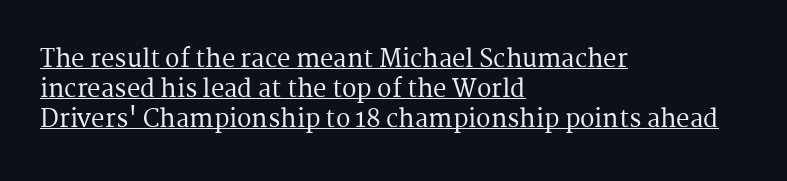
These lines stack with their left ends in a neat column. Unlike italic type, these characters show no tilt at all. Is the letter spacing exaggerated? No — it looks like the ordinary default. Somebody hit Ctrl+U on this one — the words are underlined. How would I describe the line gaps? Plain and ordinary.
